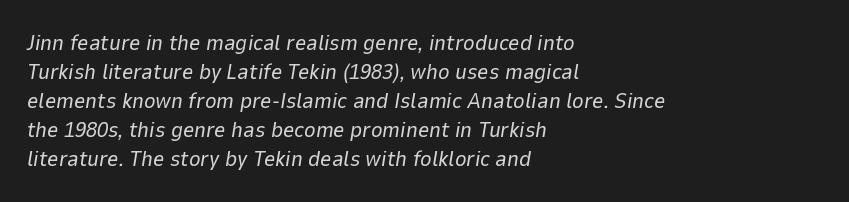
Q: Is the text bold? A: No.
Q: Is the text italic (slanted)? A: Yes, it leans right by about 9 degrees.
Q: Is the text underlined? A: No.
Q: How is the paragraph aligned? A: Left-aligned.
Q: Is the spacing between letters normal or unusually wide? A: Normal.
Q: Is the spacing between lines tight, normal or loose? A: Normal.
